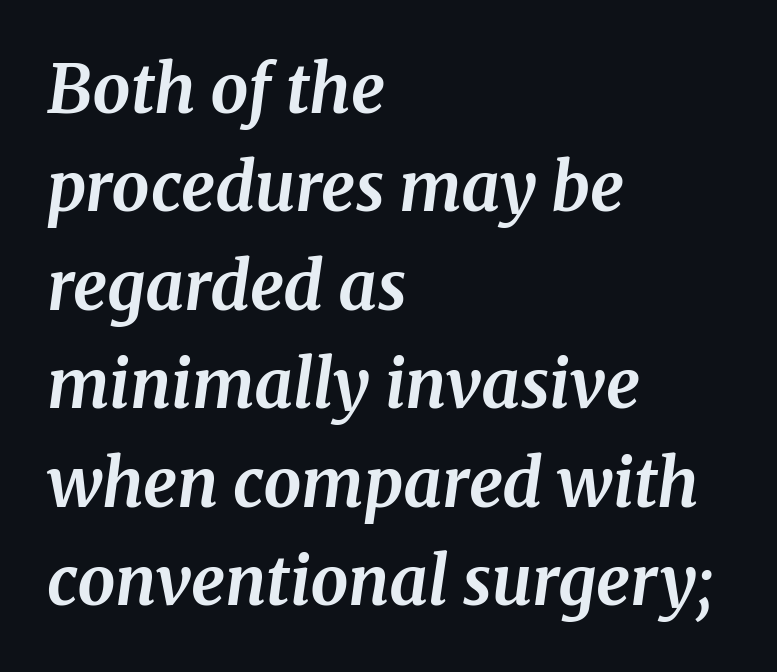
{"serif": "yes", "italic": "yes", "lean": "right", "slant_degrees": 8, "bold": "yes", "weight": "bold", "width": "normal", "stroke_contrast": "medium", "x_height": "medium", "monospaced": "no", "underline": "no", "align": "left", "line_spacing": "normal", "line_spacing_ratio": 1.47, "letter_spacing": "normal", "letter_spacing_em": 0.0, "glyph_px": 67}
